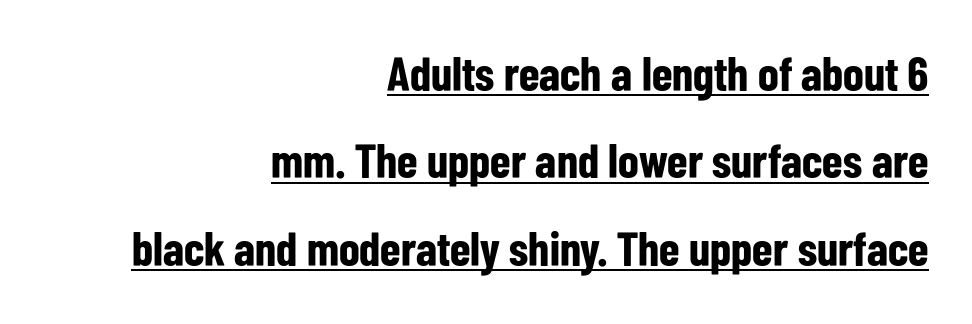
Q: Is the text bold? A: Yes.
Q: Is the text italic (slanted)? A: No, it is upright.
Q: Is the typeface a serif or a sans-serif typeface? A: Sans-serif.
Q: Is the text underlined? A: Yes.
Q: How is the paragraph aligned? A: Right-aligned.
Q: Is the spacing between letters normal or unusually wide? A: Normal.
Q: Width (condensed, normal, or wide)? A: Condensed.
Q: Stroke contrast? A: Low.
Q: x-height? A: Medium.
Q: Monospaced? A: No.
